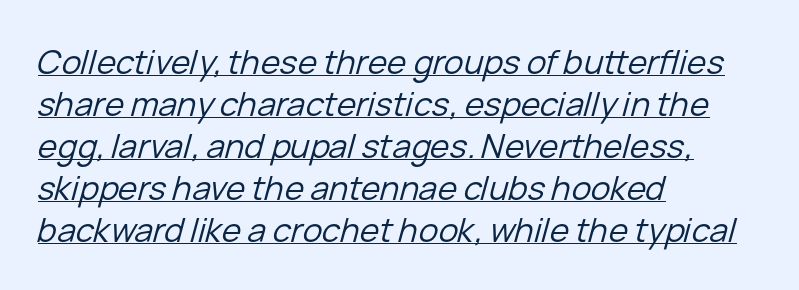
Leading: standard. This sample has the flowing, uneven cadence of proportional lettering. These glyphs show unthickened strokes, regular width or finer. The letters are slanted; this is an italic face. Glyph-to-glyph distance matches everyday printed text. All the whitespace from short lines collects on the right.
